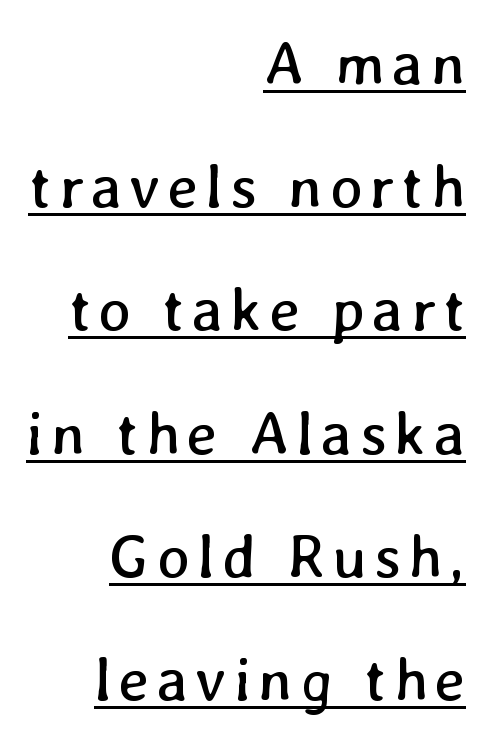
The image shows 61 px regular-weight type; set right-aligned, loose line spacing (2.02x), underlined; low stroke contrast and a medium x-height.
